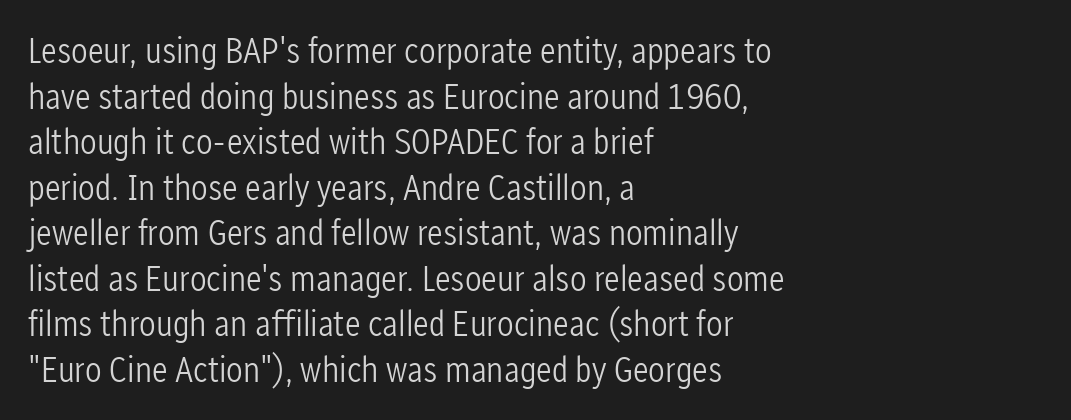
Q: Is the text bold? A: No.
Q: Is the text italic (slanted)? A: No, it is upright.
Q: Is the typeface a serif or a sans-serif typeface? A: Sans-serif.
Q: Is the text underlined? A: No.
Q: How is the paragraph aligned? A: Left-aligned.
Q: Is the spacing between letters normal or unusually wide? A: Normal.
Q: Width (condensed, normal, or wide)? A: Condensed.
Q: Stroke contrast? A: Low.
Q: x-height? A: Medium.
Q: Monospaced? A: No.
